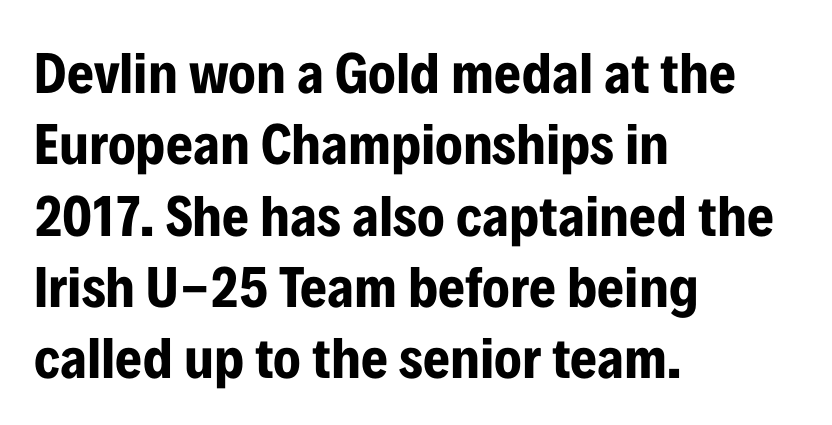
{"serif": "no", "italic": "no", "bold": "yes", "weight": "bold", "width": "condensed", "stroke_contrast": "low", "x_height": "medium", "monospaced": "no", "underline": "no", "align": "left", "line_spacing_ratio": 1.23, "letter_spacing": "normal", "letter_spacing_em": 0.0, "glyph_px": 58}
